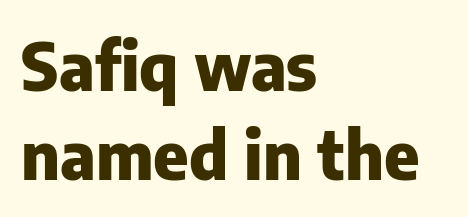
On the weight axis this lands at bold, roughly 700. The passage shown stacks its lines at a standard gap. A bare baseline throughout the passage. Vertical strokes here are truly vertical. Looks like regular typesetting: each glyph gets only the width it needs. The rendering keeps characters at their native spacing.
